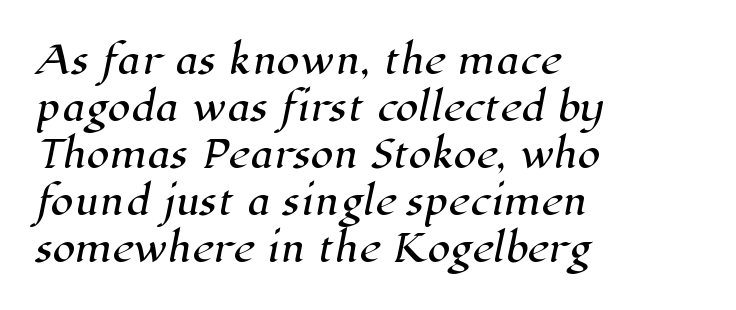
{"serif": "yes", "width": "normal", "stroke_contrast": "high", "x_height": "medium", "monospaced": "no", "underline": "no", "align": "left", "line_spacing": "normal", "line_spacing_ratio": 1.27, "letter_spacing": "normal", "letter_spacing_em": 0.0, "glyph_px": 37}
